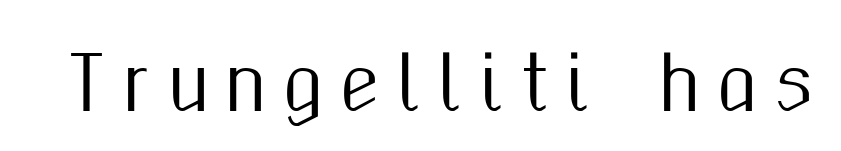
This rendering features lettering with no underline. The axis of the letterforms is exactly vertical. The designer went with a sans here, leaving each stem footless. The face used here is proportionally spaced, like ordinary book or web type. Display-style spreading of the glyphs; the letterfit is very open.
